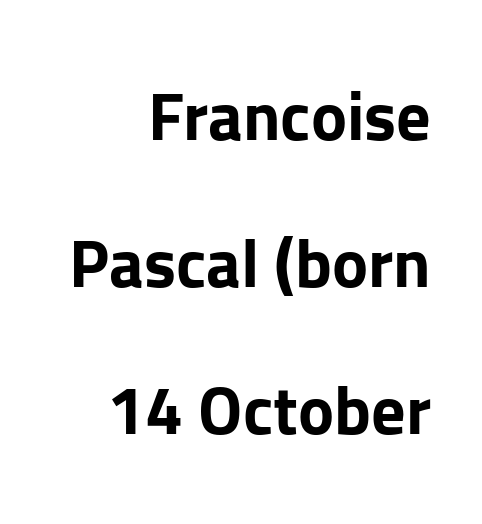
Q: Is the text bold? A: Yes.
Q: Is the text italic (slanted)? A: No, it is upright.
Q: Is the typeface a serif or a sans-serif typeface? A: Sans-serif.
Q: Is the text underlined? A: No.
Q: How is the paragraph aligned? A: Right-aligned.
Q: Is the spacing between letters normal or unusually wide? A: Normal.
Q: Is the spacing between lines tight, normal or loose? A: Loose.
Q: Width (condensed, normal, or wide)? A: Normal.
Q: Stroke contrast? A: Low.
Q: x-height? A: Medium.
Q: Monospaced? A: No.
